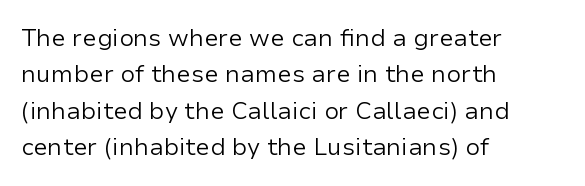
{"italic": "no", "bold": "no", "underline": "no", "align": "left", "line_spacing": "normal", "line_spacing_ratio": 1.52, "letter_spacing": "normal", "letter_spacing_em": 0.0, "glyph_px": 24}
